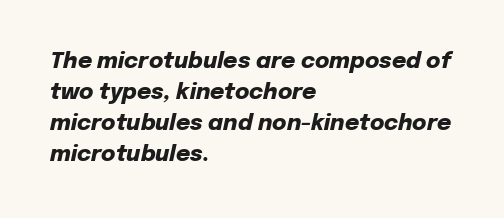
The image shows 22 px bold type, italic (leaning right); set left-aligned, normal line spacing (1.41x), normal letter spacing, not underlined.
